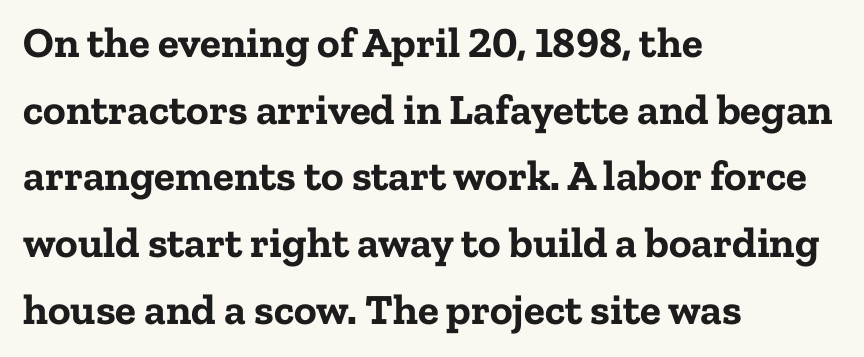
Q: Is the text bold? A: Yes.
Q: Is the text italic (slanted)? A: No, it is upright.
Q: Is the typeface a serif or a sans-serif typeface? A: Serif.
Q: Is the text underlined? A: No.
Q: How is the paragraph aligned? A: Left-aligned.
Q: Is the spacing between letters normal or unusually wide? A: Normal.
Q: Is the spacing between lines tight, normal or loose? A: Normal.
Q: Width (condensed, normal, or wide)? A: Normal.
Q: Stroke contrast? A: Low.
Q: x-height? A: Medium.
Q: Monospaced? A: No.
